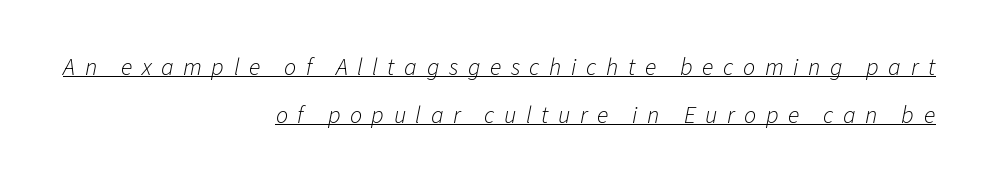
The image shows 24 px text type, italic (leaning right); set right-aligned, loose line spacing (2.0x), unusually wide letter spacing (+0.4 em), underlined.
